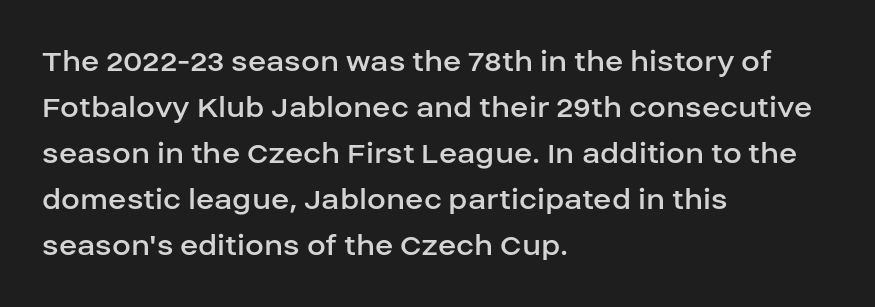
Q: Is the text bold? A: No.
Q: Is the text italic (slanted)? A: No, it is upright.
Q: Is the typeface a serif or a sans-serif typeface? A: Sans-serif.
Q: Is the text underlined? A: No.
Q: How is the paragraph aligned? A: Left-aligned.
Q: Is the spacing between letters normal or unusually wide? A: Normal.
Q: Is the spacing between lines tight, normal or loose? A: Normal.
Q: Width (condensed, normal, or wide)? A: Normal.
Q: Stroke contrast? A: Low.
Q: x-height? A: Large.
Q: Monospaced? A: No.
